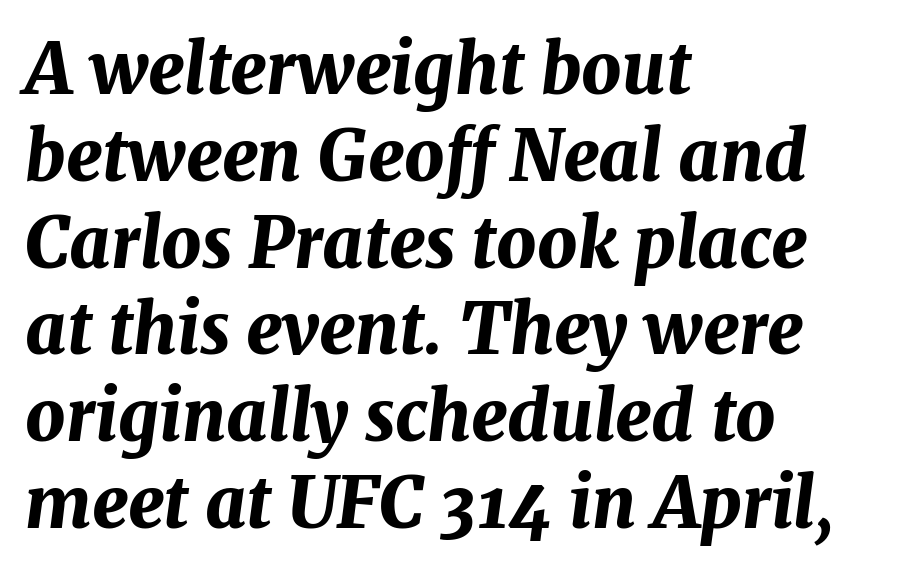
Would a proofreader flag this as italicized? Yes. Between one letter and the next there's only the usual sliver of space. Weight check: bold — yes, fully. Leftover space on each line is placed entirely after the last word.
